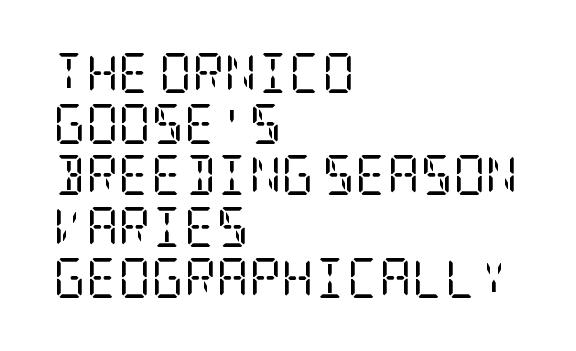
The image shows 40 px regular-weight, condensed serif type, upright; set left-aligned, normal line spacing (1.28x), normal letter spacing, not underlined; low stroke contrast and a large x-height.
